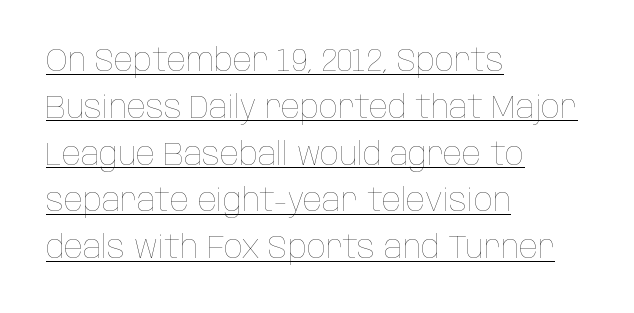
{"italic": "no", "bold": "no", "weight": "thin", "width": "condensed", "stroke_contrast": "low", "x_height": "large", "monospaced": "no", "underline": "yes", "align": "left", "line_spacing": "normal", "line_spacing_ratio": 1.51, "letter_spacing": "normal", "letter_spacing_em": 0.0, "glyph_px": 31}
